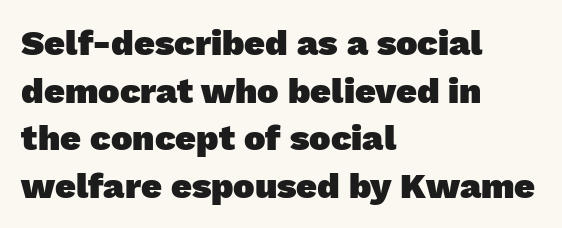
Q: Is the text bold? A: Yes.
Q: Is the typeface a serif or a sans-serif typeface? A: Sans-serif.
Q: Is the text underlined? A: No.
Q: How is the paragraph aligned? A: Left-aligned.
Q: Is the spacing between letters normal or unusually wide? A: Normal.
Q: Is the spacing between lines tight, normal or loose? A: Normal.
Q: Width (condensed, normal, or wide)? A: Normal.
Q: Stroke contrast? A: Low.
Q: x-height? A: Medium.
Q: Monospaced? A: No.
